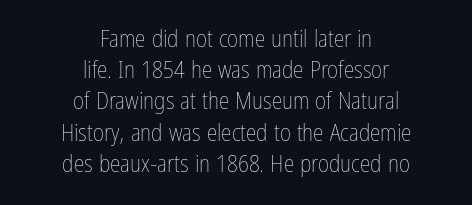
{"italic": "no", "bold": "no", "underline": "no", "align": "center", "line_spacing": "normal", "line_spacing_ratio": 1.3, "letter_spacing": "normal", "letter_spacing_em": 0.0, "glyph_px": 24}
